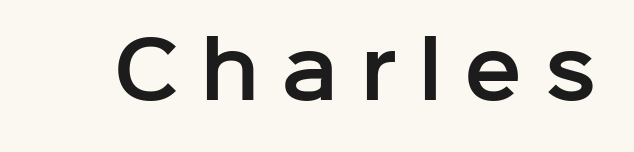
The image shows 77 px sans-serif type, upright; set unusually wide letter spacing (+0.28 em), not underlined; low stroke contrast and a medium x-height.
